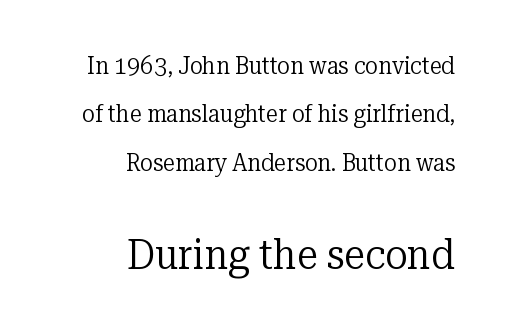
Q: Is the text bold? A: No.
Q: Is the text italic (slanted)? A: No, it is upright.
Q: Is the typeface a serif or a sans-serif typeface? A: Serif.
Q: Is the text underlined? A: No.
Q: How is the paragraph aligned? A: Right-aligned.
Q: Is the spacing between letters normal or unusually wide? A: Normal.
Q: Is the spacing between lines tight, normal or loose? A: Loose.
Q: Which block of text is set in a larger size, the first (top) or the second (bottom)? A: The second (bottom) one.
Q: Width (condensed, normal, or wide)? A: Normal.
Q: Stroke contrast? A: Low.
Q: x-height? A: Medium.
Q: Monospaced? A: No.
